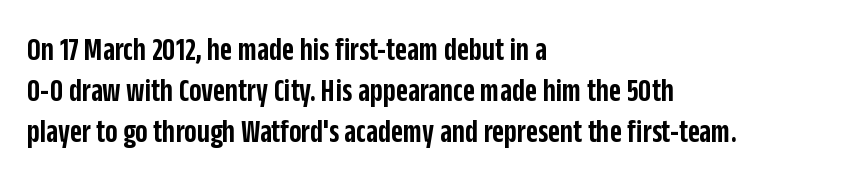
Q: Is the text bold? A: Semi-bold.
Q: Is the text italic (slanted)? A: No, it is upright.
Q: Is the typeface a serif or a sans-serif typeface? A: Sans-serif.
Q: Is the text underlined? A: No.
Q: How is the paragraph aligned? A: Left-aligned.
Q: Is the spacing between letters normal or unusually wide? A: Normal.
Q: Is the spacing between lines tight, normal or loose? A: Normal.
Q: Width (condensed, normal, or wide)? A: Condensed.
Q: Stroke contrast? A: Low.
Q: x-height? A: Large.
Q: Monospaced? A: No.
